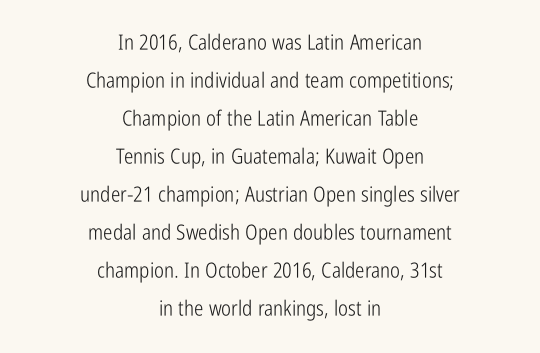
{"italic": "no", "bold": "no", "underline": "no", "align": "center", "line_spacing_ratio": 1.81, "letter_spacing": "normal", "letter_spacing_em": 0.0, "glyph_px": 21}
